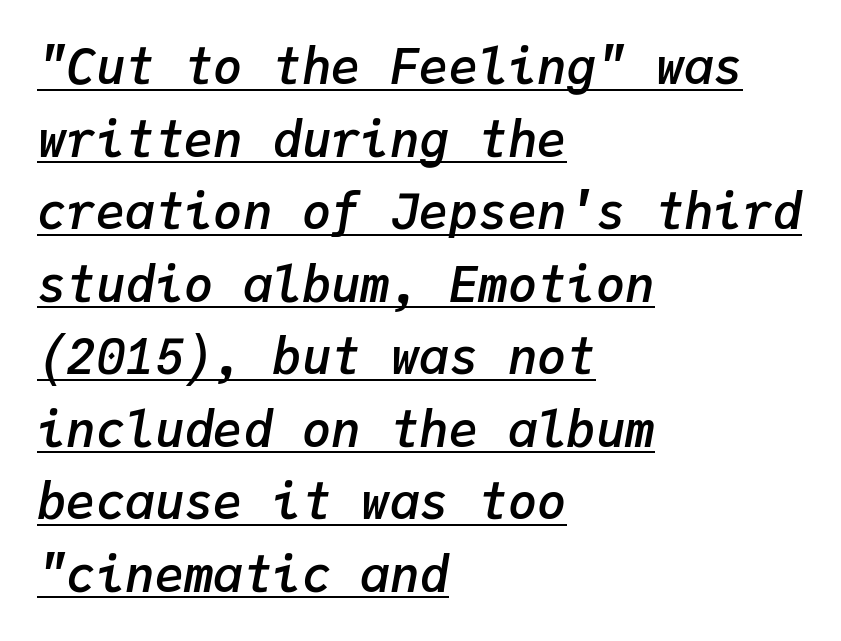
The image shows 49 px semibold type, italic (leaning right), monospaced; set left-aligned, normal line spacing (1.48x), normal letter spacing, underlined; low stroke contrast and a medium x-height.
